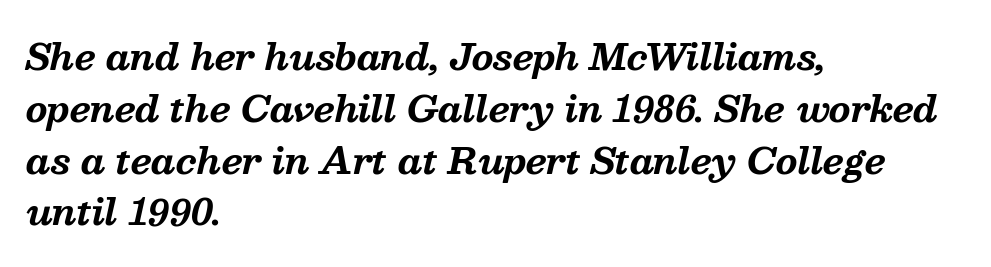
Q: Is the text bold? A: Yes.
Q: Is the text italic (slanted)? A: Yes, it leans right by about 13 degrees.
Q: Is the typeface a serif or a sans-serif typeface? A: Serif.
Q: Is the text underlined? A: No.
Q: How is the paragraph aligned? A: Left-aligned.
Q: Is the spacing between letters normal or unusually wide? A: Normal.
Q: Is the spacing between lines tight, normal or loose? A: Normal.
Q: Width (condensed, normal, or wide)? A: Normal.
Q: Stroke contrast? A: Medium.
Q: x-height? A: Medium.
Q: Monospaced? A: No.
